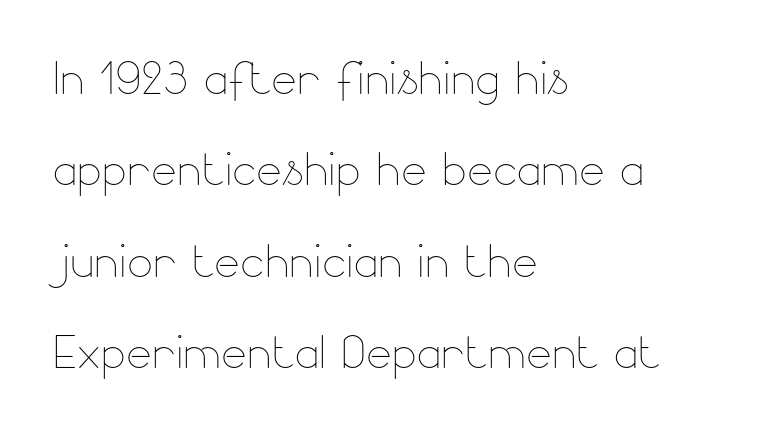
{"italic": "no", "bold": "no", "weight": "thin", "width": "normal", "stroke_contrast": "low", "x_height": "small", "monospaced": "no", "underline": "no", "align": "left", "line_spacing": "normal", "line_spacing_ratio": 1.5, "letter_spacing": "normal", "letter_spacing_em": 0.0, "glyph_px": 61}
